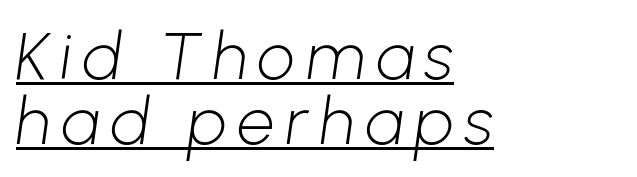
The image shows 66 px light sans-serif type; set left-aligned, tight line spacing (0.98x), underlined; low stroke contrast and a medium x-height.
